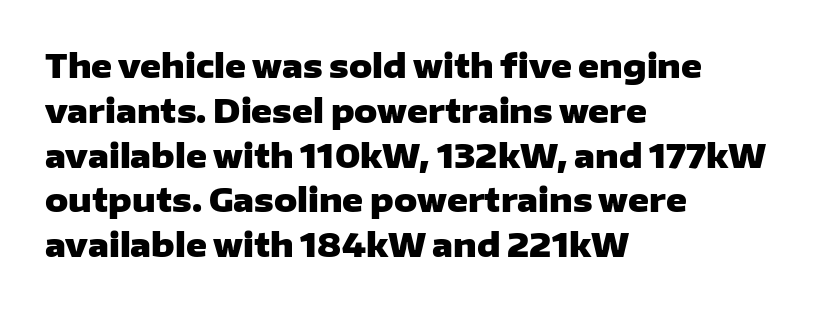
Q: Is the text bold? A: Yes.
Q: Is the text italic (slanted)? A: No, it is upright.
Q: Is the typeface a serif or a sans-serif typeface? A: Sans-serif.
Q: Is the text underlined? A: No.
Q: How is the paragraph aligned? A: Left-aligned.
Q: Is the spacing between letters normal or unusually wide? A: Normal.
Q: Is the spacing between lines tight, normal or loose? A: Normal.
Q: Width (condensed, normal, or wide)? A: Wide.
Q: Stroke contrast? A: Low.
Q: x-height? A: Medium.
Q: Monospaced? A: No.
